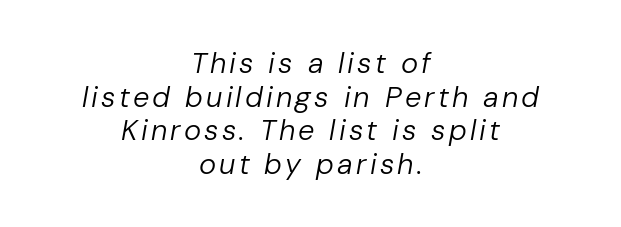
Q: Is the text bold? A: No.
Q: Is the text italic (slanted)? A: Yes, it leans right by about 10 degrees.
Q: Is the text underlined? A: No.
Q: How is the paragraph aligned? A: Centered.
Q: Width (condensed, normal, or wide)? A: Normal.
Q: Stroke contrast? A: Low.
Q: x-height? A: Medium.
Q: Monospaced? A: No.
